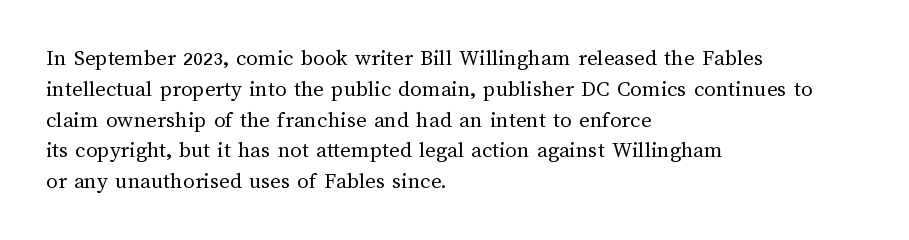
Q: Is the text bold? A: No.
Q: Is the text italic (slanted)? A: No, it is upright.
Q: Is the text underlined? A: No.
Q: How is the paragraph aligned? A: Left-aligned.
Q: Is the spacing between letters normal or unusually wide? A: Normal.
Q: Is the spacing between lines tight, normal or loose? A: Normal.
